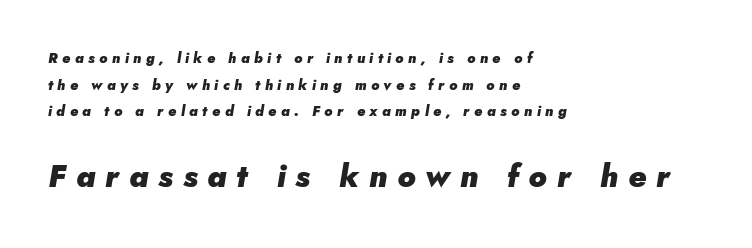
Q: Is the text bold? A: Yes.
Q: Is the text italic (slanted)? A: Yes, it leans right by about 5 degrees.
Q: Is the text underlined? A: No.
Q: How is the paragraph aligned? A: Left-aligned.
Q: Is the spacing between letters normal or unusually wide? A: Unusually wide.
Q: Is the spacing between lines tight, normal or loose? A: Loose.
Q: Which block of text is set in a larger size, the first (top) or the second (bottom)? A: The second (bottom) one.
Q: Width (condensed, normal, or wide)? A: Normal.
Q: Stroke contrast? A: Low.
Q: x-height? A: Small.
Q: Monospaced? A: No.
